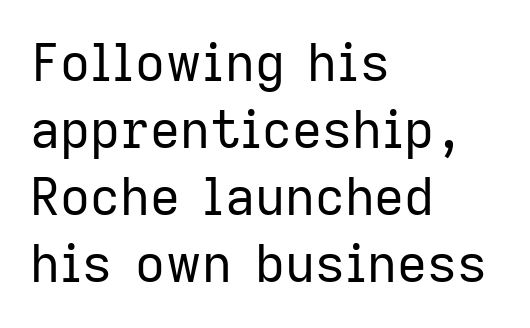
Quick note: not italic, upright. Stem width sits at or under what a default text font uses. Typographically, this falls in the sans-serif category. This rendering features lettering with no underline. What's the leading like? Ordinary, nothing unusual. Each letter keeps its own natural width here, so spacing adapts to shape.
